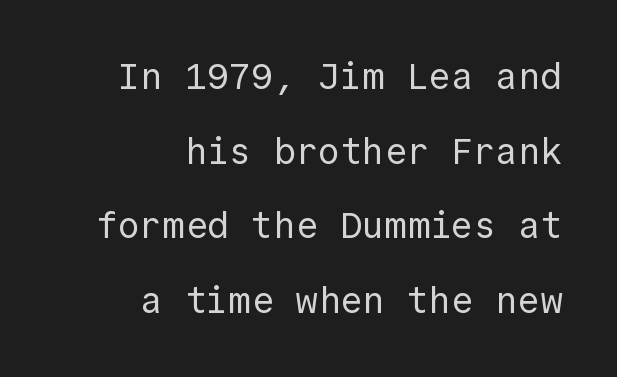
The image shows 37 px regular-weight sans-serif type, upright, monospaced; set right-aligned, loose line spacing (2.02x), normal letter spacing, not underlined; a medium x-height.
